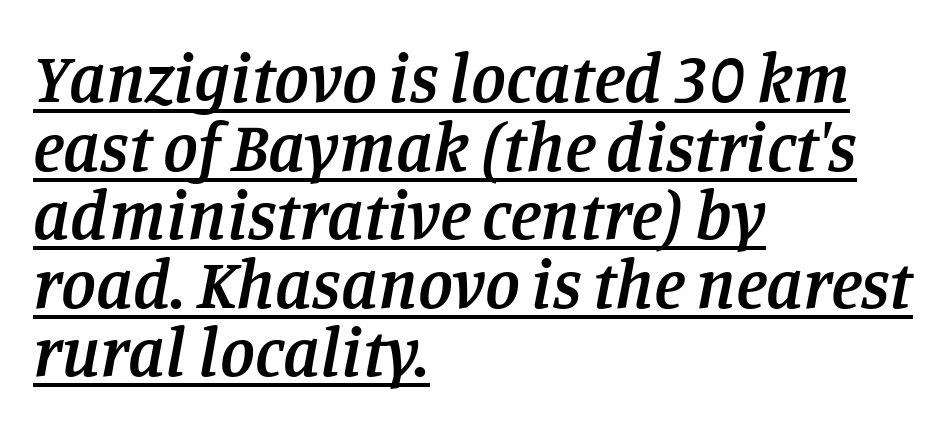
{"serif": "yes", "italic": "yes", "lean": "right", "slant_degrees": 11, "bold": "semi", "weight": "semibold", "width": "normal", "stroke_contrast": "low", "x_height": "large", "monospaced": "no", "underline": "yes", "align": "left", "line_spacing": "tight", "line_spacing_ratio": 0.98, "letter_spacing": "normal", "letter_spacing_em": 0.0, "glyph_px": 70}
